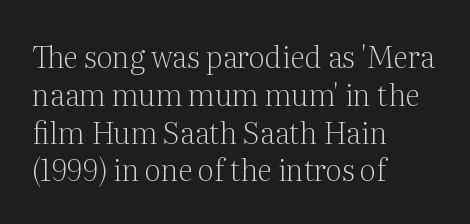
The typesetter chose a ragged-right arrangement here. Every stem runs plumb, perpendicular to the baseline. The gap between lines stays unmarked. Vertically, the passage feels balanced, rows spaced as you'd expect. The rendering keeps characters at their native spacing.
